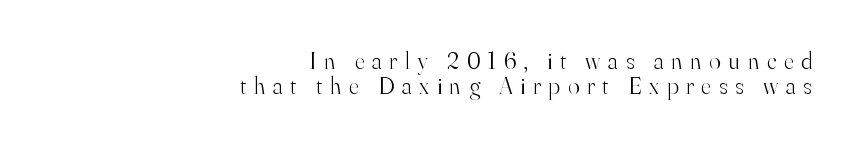
{"italic": "no", "bold": "no", "underline": "no", "align": "right", "line_spacing": "tight", "line_spacing_ratio": 1.05, "letter_spacing": "wide", "letter_spacing_em": 0.32, "glyph_px": 24}
